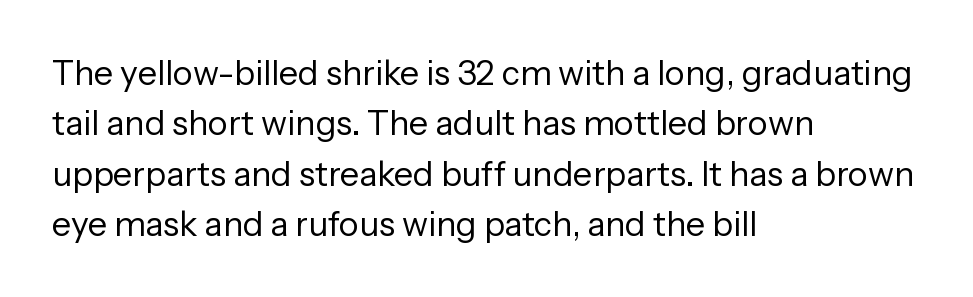
The image shows 34 px regular-weight sans-serif type, upright; set left-aligned, normal line spacing (1.48x), normal letter spacing, not underlined; low stroke contrast and a medium x-height.
